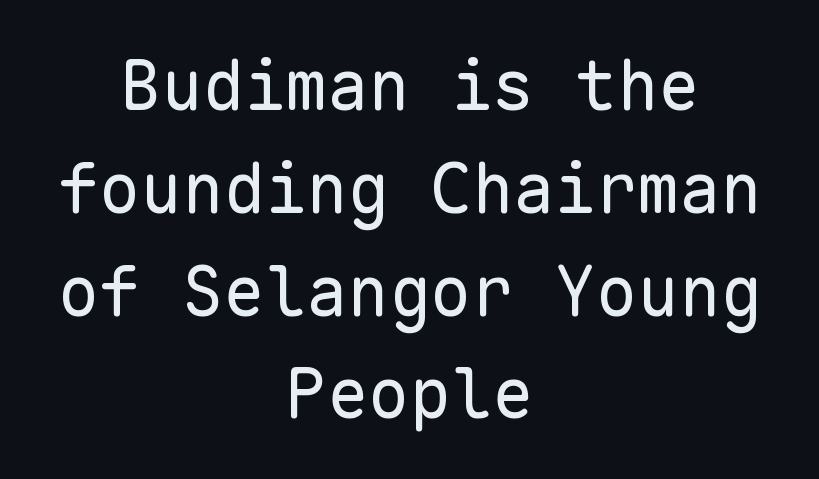
The image shows 69 px regular-weight sans-serif type, upright, monospaced; set centered, normal line spacing (1.49x), normal letter spacing, not underlined; low stroke contrast and a medium x-height.
